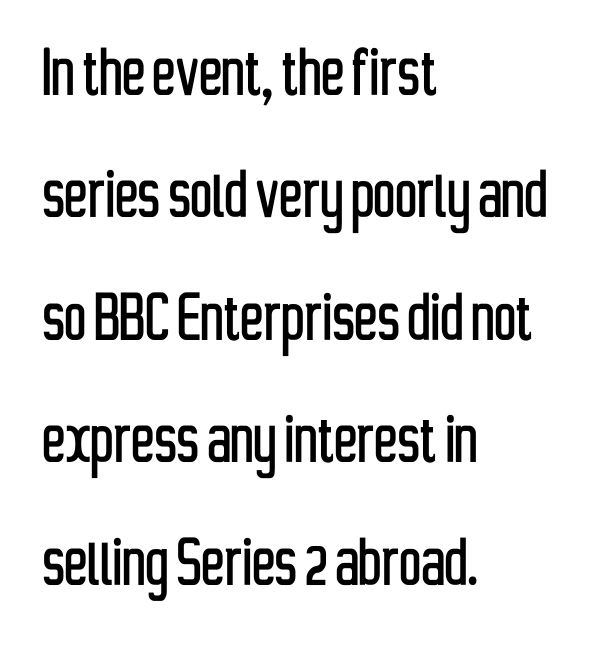
The image shows 77 px condensed sans-serif type, upright; set left-aligned, normal line spacing (1.59x), normal letter spacing, not underlined; low stroke contrast and a medium x-height.
